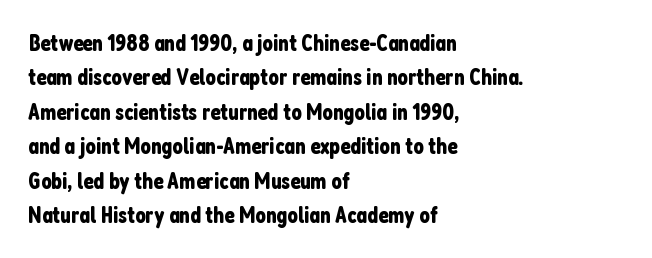
The image shows 23 px text type, upright; set left-aligned, normal line spacing (1.5x), normal letter spacing, not underlined.
